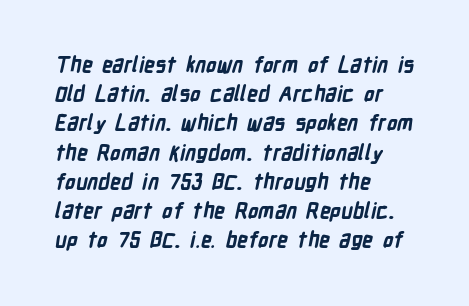
The image shows 21 px bold type; set left-aligned, normal line spacing (1.39x), normal letter spacing, not underlined.
